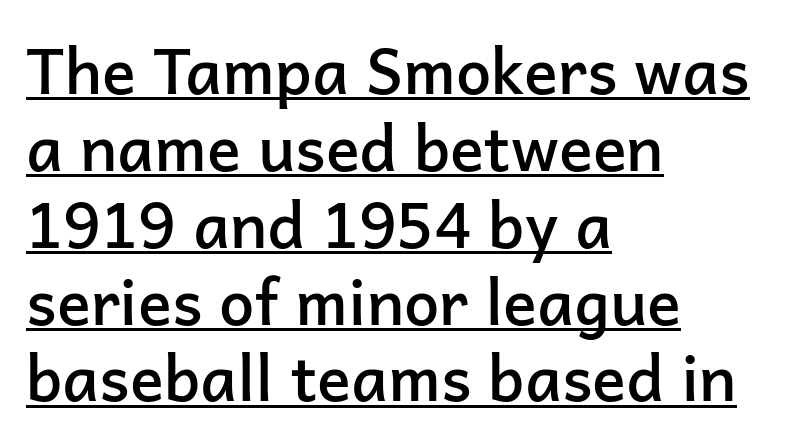
Q: Is the text bold? A: Semi-bold.
Q: Is the text italic (slanted)? A: No, it is upright.
Q: Is the typeface a serif or a sans-serif typeface? A: Sans-serif.
Q: Is the text underlined? A: Yes.
Q: How is the paragraph aligned? A: Left-aligned.
Q: Is the spacing between letters normal or unusually wide? A: Normal.
Q: Width (condensed, normal, or wide)? A: Normal.
Q: Stroke contrast? A: Low.
Q: x-height? A: Medium.
Q: Monospaced? A: No.
